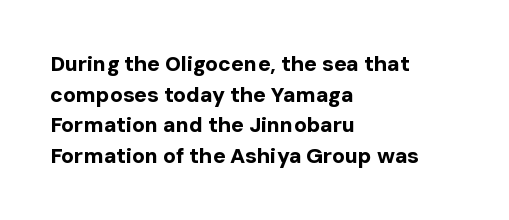
{"italic": "no", "bold": "yes", "underline": "no", "align": "left", "line_spacing": "normal", "line_spacing_ratio": 1.46, "letter_spacing": "normal", "letter_spacing_em": 0.0, "glyph_px": 21}
